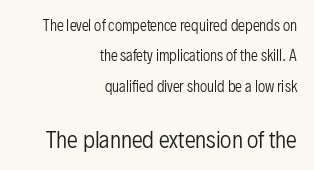
The second block has been scaled up relative to the first. No chunkiness to these letters — they're not bold. Airy leading. Every row of glyphs terminates at an identical x-position on the right. This is the regular roman posture of the typeface.
